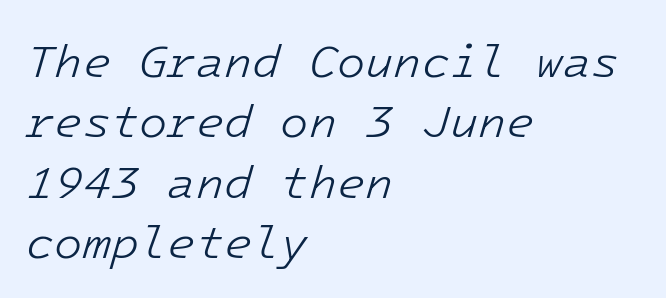
{"italic": "yes", "lean": "right", "slant_degrees": 16, "bold": "no", "weight": "light", "width": "normal", "stroke_contrast": "low", "x_height": "medium", "monospaced": "yes", "underline": "no", "align": "left", "line_spacing": "normal", "line_spacing_ratio": 1.31, "letter_spacing": "normal", "letter_spacing_em": 0.0, "glyph_px": 46}
